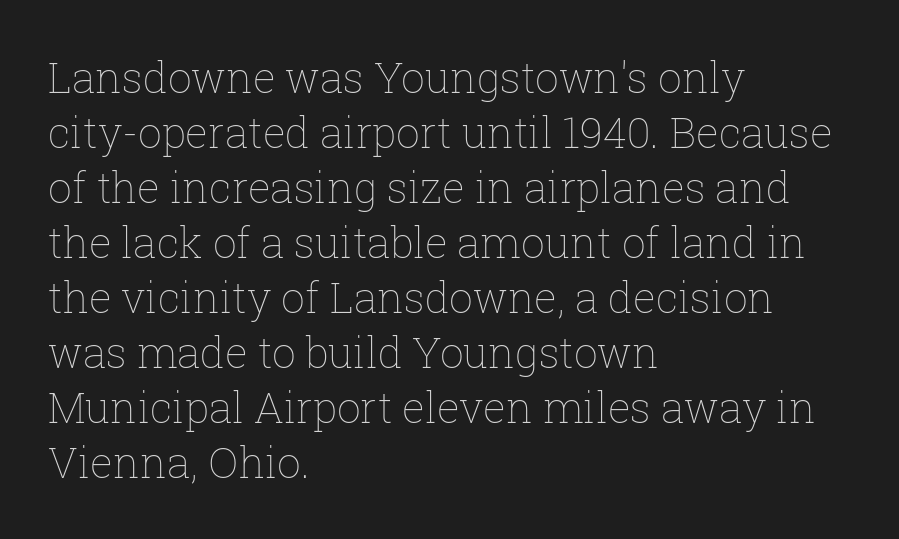
The rendering uses natural spacing where letterforms have individual widths. Posture: upright roman. What's the leading like? Ordinary, nothing unusual. A student would call this left alignment; a typographer would say flush left, rag right. Compared with typical body copy, the letter spacing here is the same. Rule under the text: the space is simply empty.
